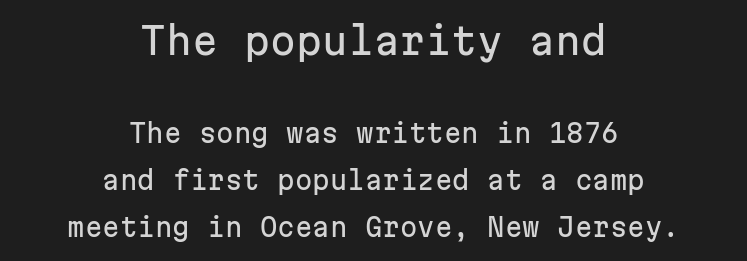
Q: Is the text italic (slanted)? A: No, it is upright.
Q: Is the typeface a serif or a sans-serif typeface? A: Sans-serif.
Q: Is the text underlined? A: No.
Q: How is the paragraph aligned? A: Centered.
Q: Is the spacing between letters normal or unusually wide? A: Normal.
Q: Which block of text is set in a larger size, the first (top) or the second (bottom)? A: The first (top) one.
Q: Width (condensed, normal, or wide)? A: Normal.
Q: Stroke contrast? A: Low.
Q: x-height? A: Medium.
Q: Monospaced? A: Yes.
